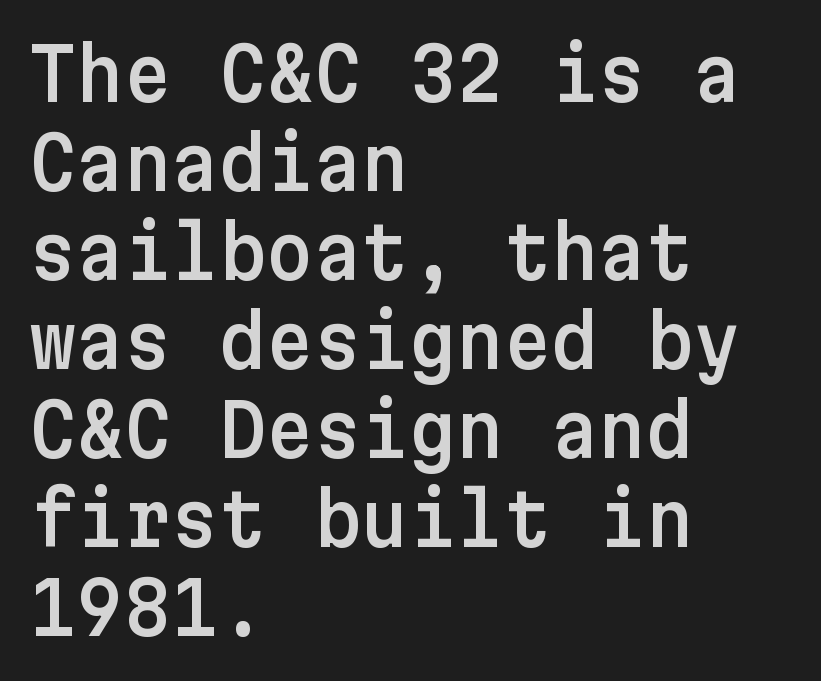
Tracking value appears to be zero — textbook default spacing. Line beginnings align vertically; line endings do not. Nope, not italic — everything's standing straight. Serif or sans? Sans — the stroke terminals are bare. Lines of text with bare space underneath.
